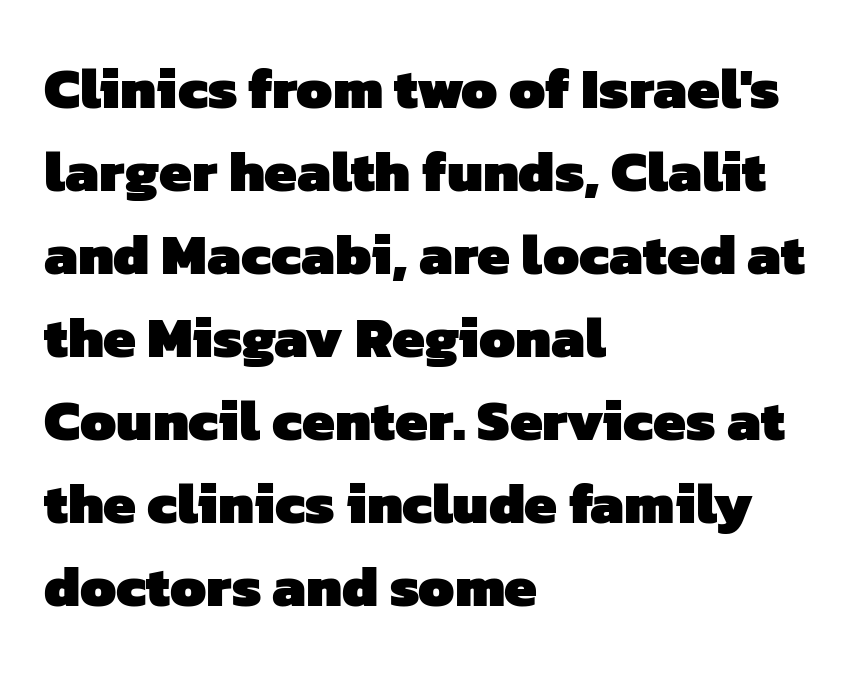
The image shows 58 px heavy sans-serif type; set left-aligned, normal line spacing (1.43x), normal letter spacing, not underlined; low stroke contrast and a medium x-height.
